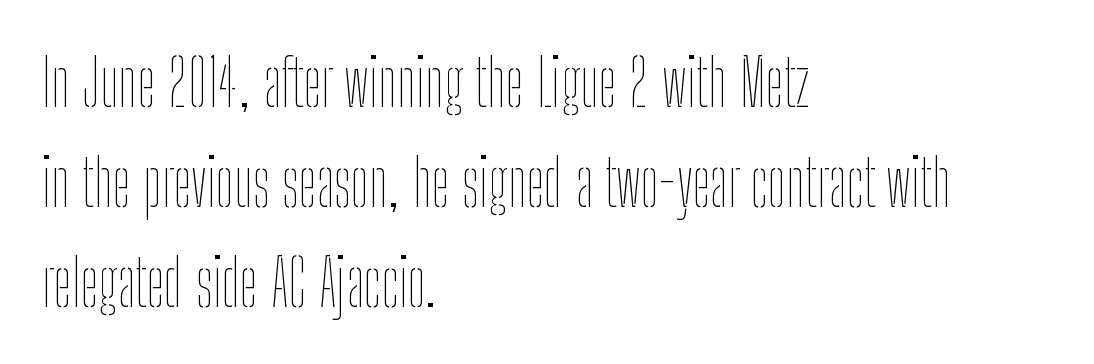
The face used here is proportionally spaced, like ordinary book or web type. Visually the block forms a straight wall on the left and a jagged coastline on the right. Whoever set this chose a conventional vertical rhythm. Caption: face not bold, strokes unweighted. Rendered with straight, roman letterforms. This rendering leaves character spacing at its baseline value.
